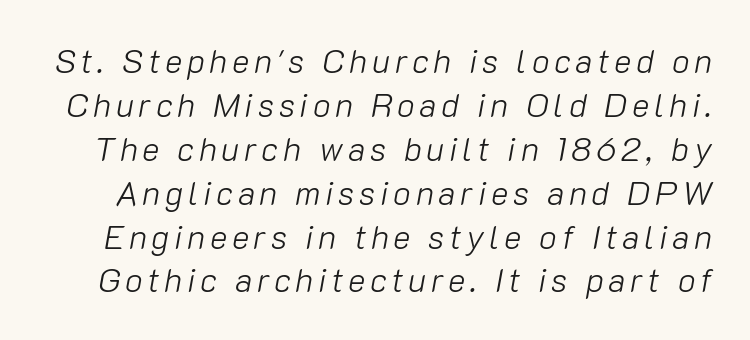
The image shows 33 px light type, italic (leaning right); set normal line spacing (1.33x), not underlined; low stroke contrast and a medium x-height.
